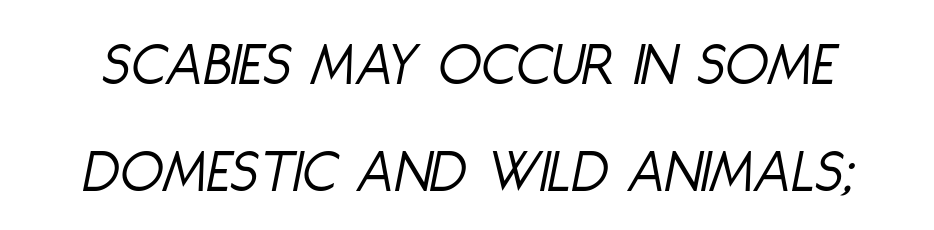
The image shows 63 px light, condensed type, italic (leaning right); set normal line spacing (1.7x), normal letter spacing, not underlined; low stroke contrast and a large x-height.
